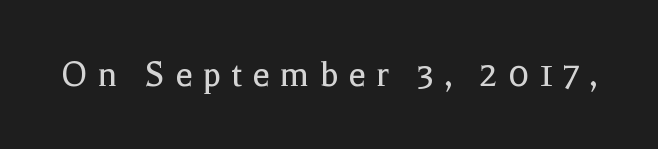
{"serif": "yes", "italic": "no", "bold": "no", "weight": "regular", "width": "normal", "x_height": "medium", "monospaced": "no", "underline": "no", "letter_spacing": "wide", "letter_spacing_em": 0.26, "glyph_px": 39}
